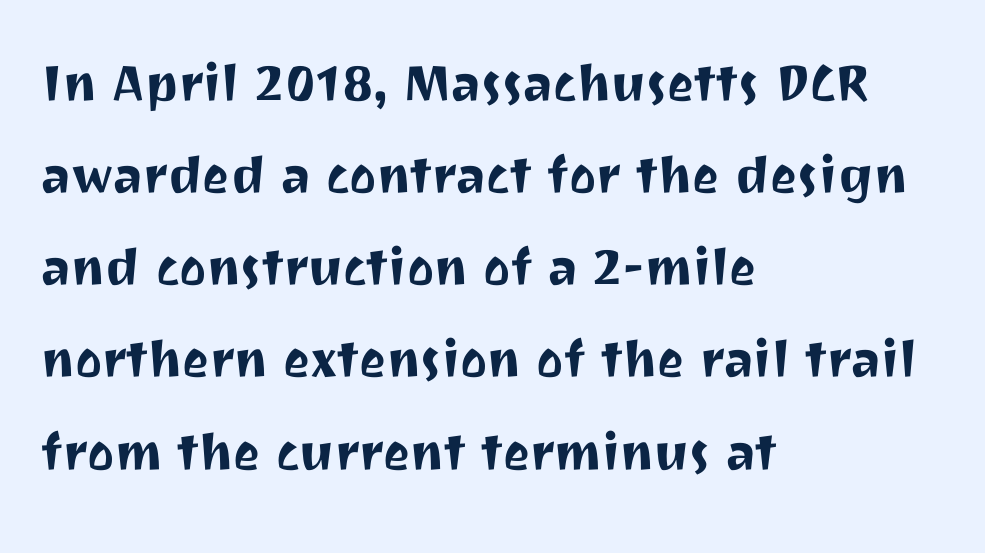
Classification — sans serif. This sample has the flowing, uneven cadence of proportional lettering. The passage shown has conventional tracking throughout. Leading matches the norm, producing a regular column. It's the straight-up-and-down kind of type.
